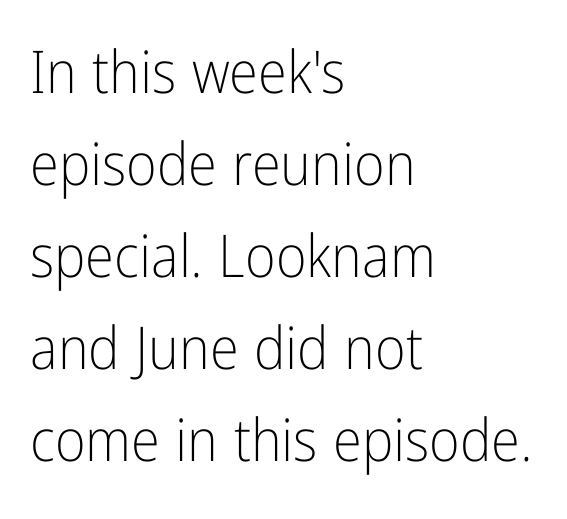
{"serif": "no", "italic": "no", "bold": "no", "weight": "light", "width": "condensed", "stroke_contrast": "low", "x_height": "medium", "monospaced": "no", "underline": "no", "align": "left", "line_spacing": "normal", "line_spacing_ratio": 1.56, "letter_spacing": "normal", "letter_spacing_em": 0.0, "glyph_px": 59}
